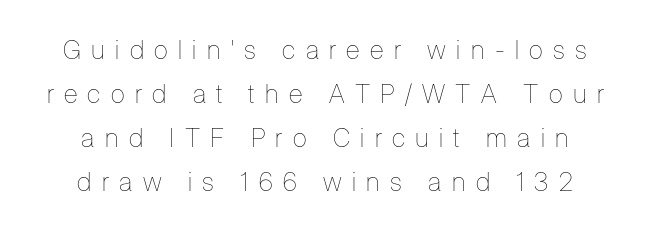
{"italic": "no", "bold": "no", "underline": "no", "align": "center", "line_spacing": "normal", "line_spacing_ratio": 1.69, "letter_spacing": "wide", "letter_spacing_em": 0.4, "glyph_px": 26}
